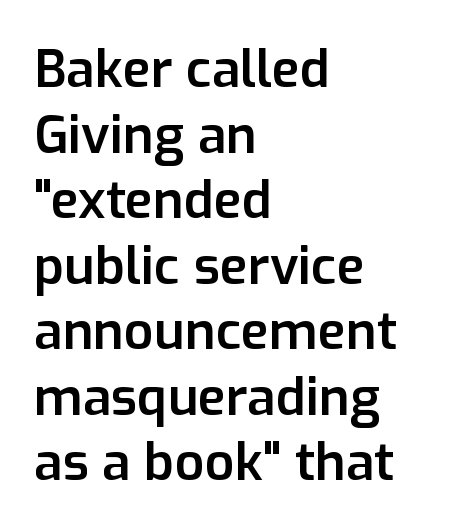
Q: Is the text bold? A: Semi-bold.
Q: Is the text italic (slanted)? A: No, it is upright.
Q: Is the typeface a serif or a sans-serif typeface? A: Sans-serif.
Q: Is the text underlined? A: No.
Q: How is the paragraph aligned? A: Left-aligned.
Q: Is the spacing between letters normal or unusually wide? A: Normal.
Q: Is the spacing between lines tight, normal or loose? A: Normal.
Q: Width (condensed, normal, or wide)? A: Normal.
Q: Stroke contrast? A: Low.
Q: x-height? A: Medium.
Q: Monospaced? A: No.
